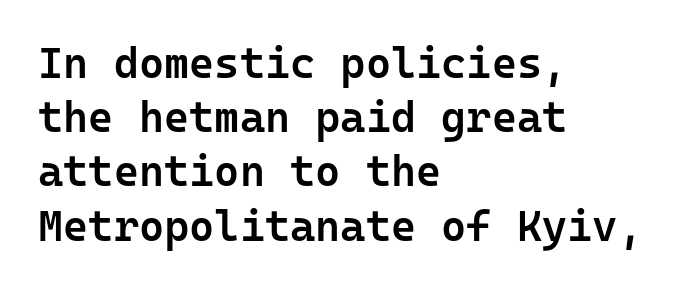
Q: Is the text bold? A: Semi-bold.
Q: Is the text italic (slanted)? A: No, it is upright.
Q: Is the typeface a serif or a sans-serif typeface? A: Sans-serif.
Q: Is the text underlined? A: No.
Q: How is the paragraph aligned? A: Left-aligned.
Q: Is the spacing between letters normal or unusually wide? A: Normal.
Q: Is the spacing between lines tight, normal or loose? A: Normal.
Q: Width (condensed, normal, or wide)? A: Normal.
Q: Stroke contrast? A: Low.
Q: x-height? A: Medium.
Q: Monospaced? A: Yes.
